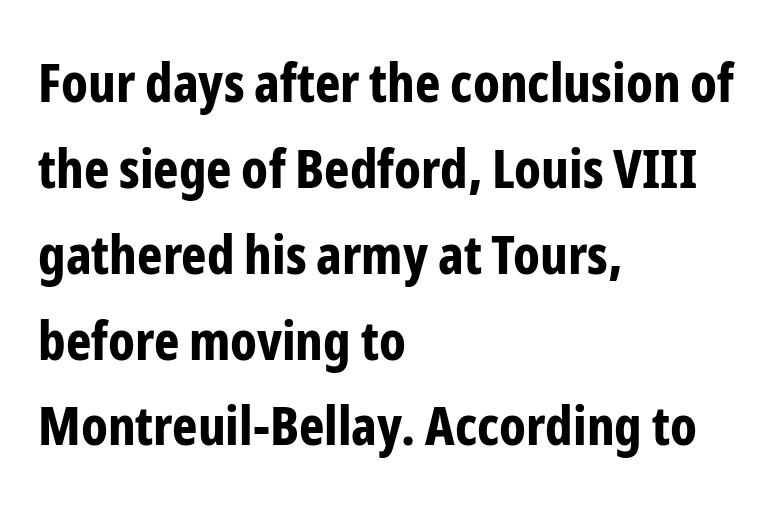
Typographically, this falls in the sans-serif category. Type without underlining. Strokes here are thick enough to call this a true bold. Which margin do the lines hug? The left one — the right edge is uneven. Posture: upright roman.
